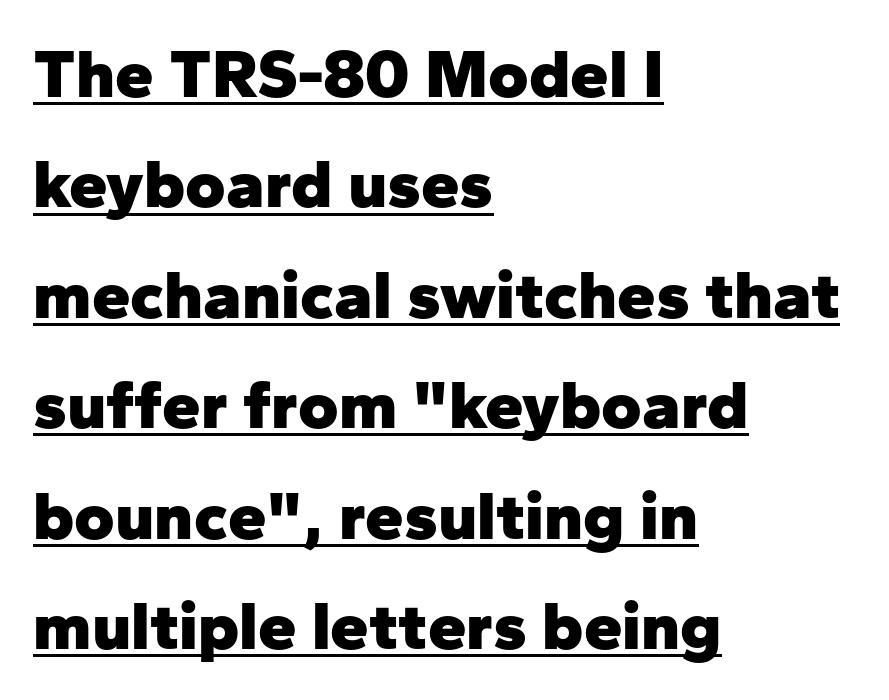
In CSS terms this would be text-align: left. Compared with typical body copy, the letter spacing here is the same. The specimen includes a rule beneath the text block's lines. The rendering shows plain stroke endings on the letterforms — a sans-serif design.
